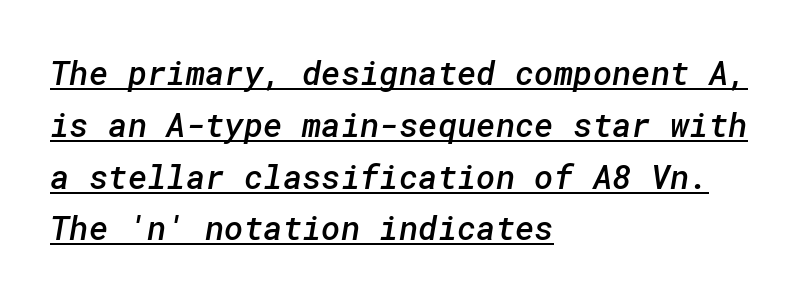
{"serif": "no", "bold": "semi", "weight": "semibold", "width": "normal", "stroke_contrast": "low", "x_height": "medium", "underline": "yes", "align": "left", "line_spacing": "normal", "line_spacing_ratio": 1.57, "letter_spacing": "normal", "letter_spacing_em": 0.0, "glyph_px": 33}
